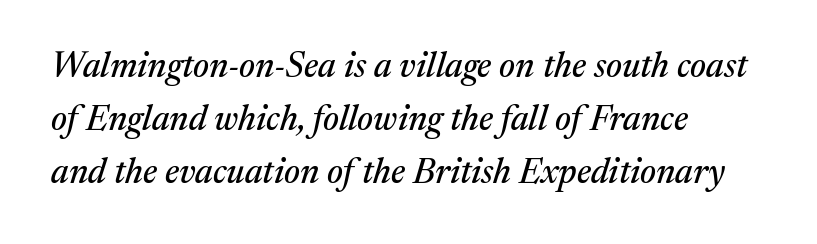
{"serif": "yes", "italic": "yes", "lean": "right", "slant_degrees": 17, "width": "normal", "stroke_contrast": "medium", "x_height": "medium", "monospaced": "no", "underline": "no", "align": "left", "line_spacing": "normal", "line_spacing_ratio": 1.51, "letter_spacing": "normal", "letter_spacing_em": 0.0, "glyph_px": 35}
